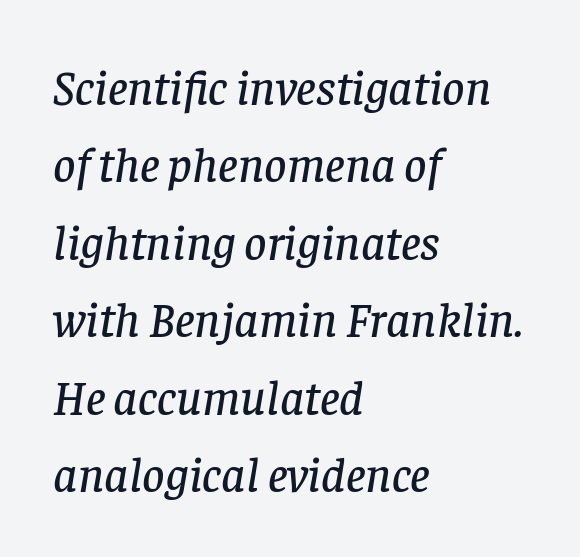
Summary of vertical rhythm: regular, with standard interline spacing. Is this a fixed-width face? No — the glyphs have proportional, varying widths. Type style note: has serifs. Words appear dense and cohesive because spacing is normal. Designer's note — italics engaged. A student would call this left alignment; a typographer would say flush left, rag right.
